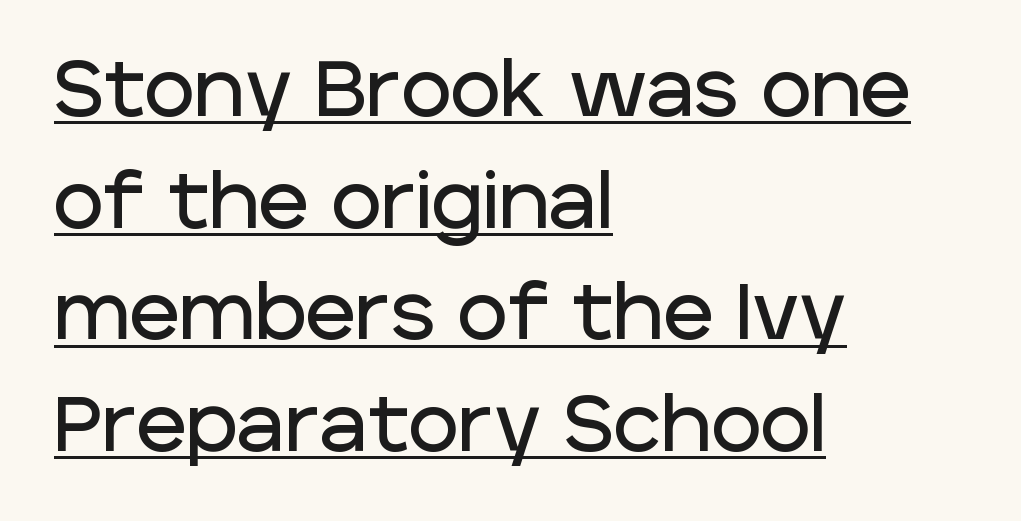
This sample uses an upright cut, with every glyph sitting square on the baseline. Honestly, the letter spacing is just normal — you wouldn't notice it. Does the copy run flush right? No — it runs flush left. Each letter keeps its own natural width here, so spacing adapts to shape.
